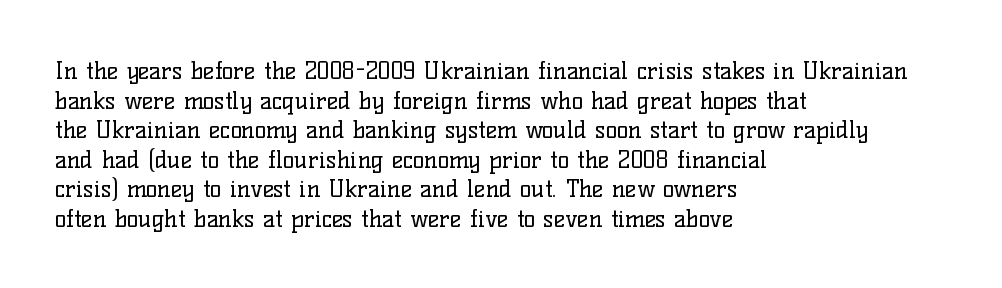
Q: Is the text bold? A: No.
Q: Is the text italic (slanted)? A: No, it is upright.
Q: Is the text underlined? A: No.
Q: How is the paragraph aligned? A: Left-aligned.
Q: Is the spacing between letters normal or unusually wide? A: Normal.
